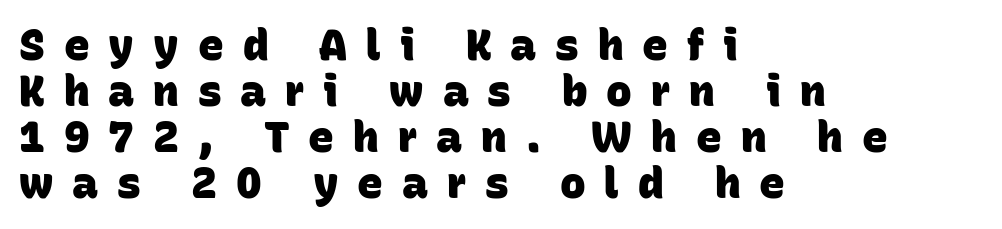
Q: Is the text bold? A: Yes.
Q: Is the typeface a serif or a sans-serif typeface? A: Sans-serif.
Q: Is the text underlined? A: No.
Q: How is the paragraph aligned? A: Left-aligned.
Q: Is the spacing between letters normal or unusually wide? A: Unusually wide.
Q: Is the spacing between lines tight, normal or loose? A: Tight.
Q: Width (condensed, normal, or wide)? A: Normal.
Q: Stroke contrast? A: Low.
Q: x-height? A: Large.
Q: Monospaced? A: No.
